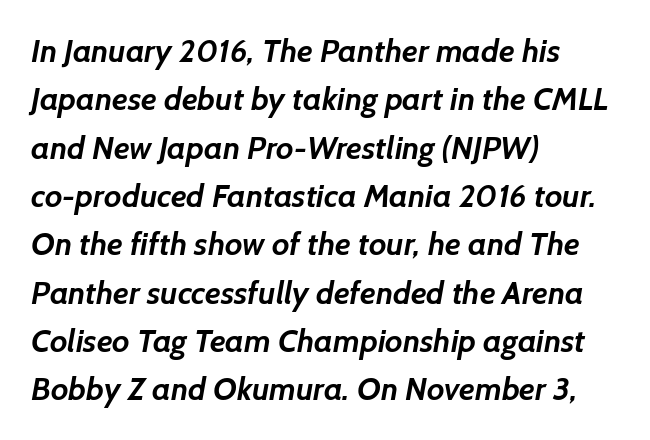
Bold? Absolutely — the strokes are thick and heavy. The face used here is rendered with its standard letterfit. Varying glyph widths throughout — classic text-font behaviour. This is sans-serif lettering, the kind often seen on screens and signage. What's the leading like? Ordinary, nothing unusual. Rule under the text: the space is simply empty.
